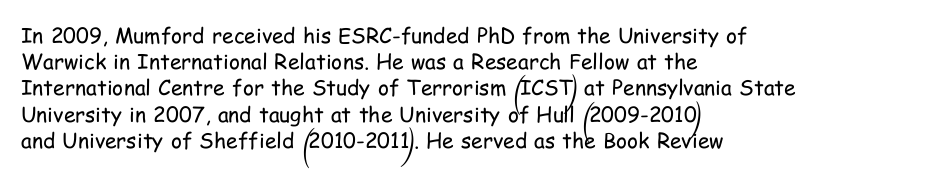
The image shows 21 px text type, upright; set left-aligned, normal line spacing (1.25x), normal letter spacing, not underlined.
